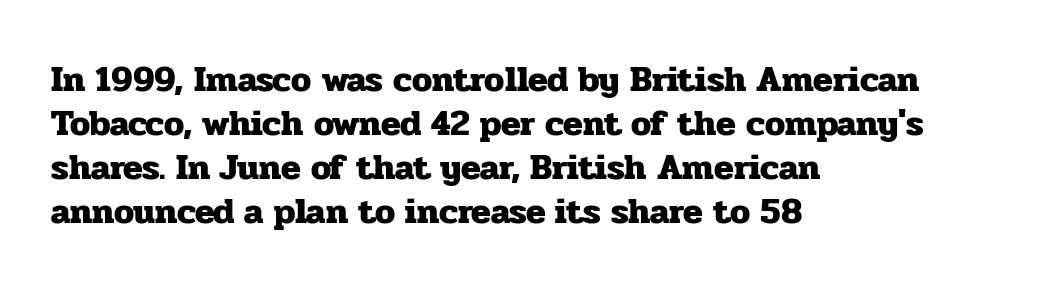
The image shows 36 px heavy serif type, upright; set left-aligned, line spacing 1.22x, normal letter spacing, not underlined; low stroke contrast and a medium x-height.
